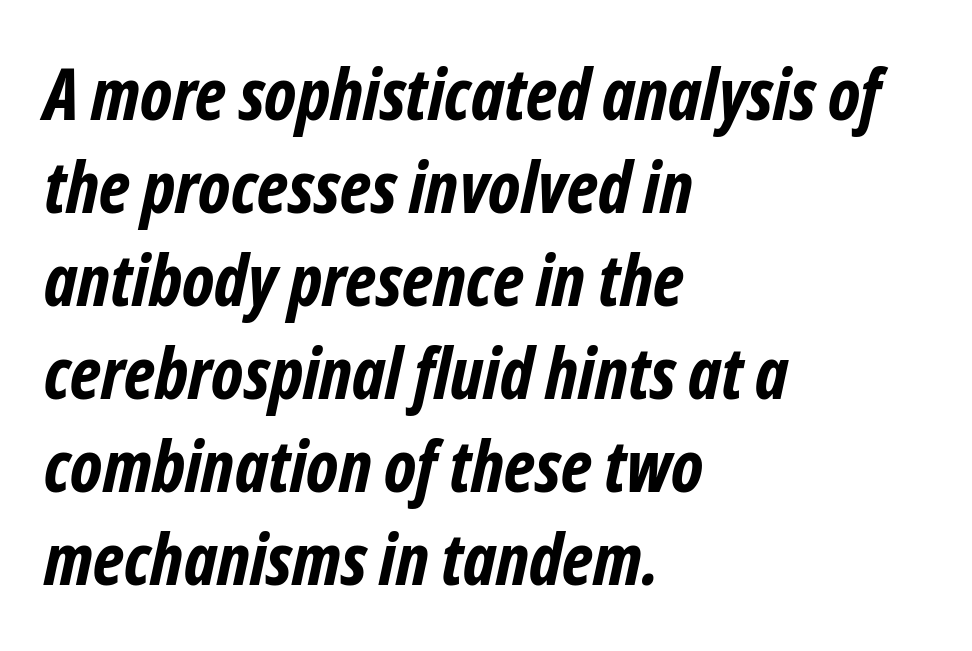
The image shows 71 px bold, condensed sans-serif type; set left-aligned, normal line spacing (1.31x), normal letter spacing, not underlined; low stroke contrast and a medium x-height.
